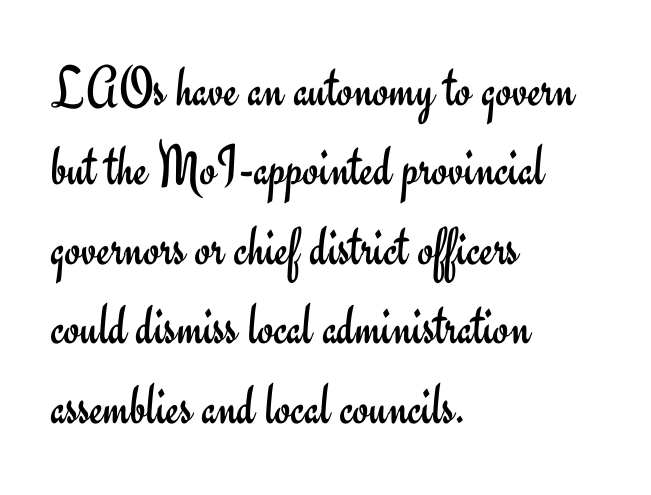
Q: Is the text bold? A: No.
Q: Is the text italic (slanted)? A: Yes.
Q: Is the typeface a serif or a sans-serif typeface? A: Sans-serif.
Q: Is the text underlined? A: No.
Q: How is the paragraph aligned? A: Left-aligned.
Q: Is the spacing between letters normal or unusually wide? A: Normal.
Q: Is the spacing between lines tight, normal or loose? A: Normal.
Q: Width (condensed, normal, or wide)? A: Normal.
Q: Stroke contrast? A: Low.
Q: x-height? A: Small.
Q: Monospaced? A: No.
